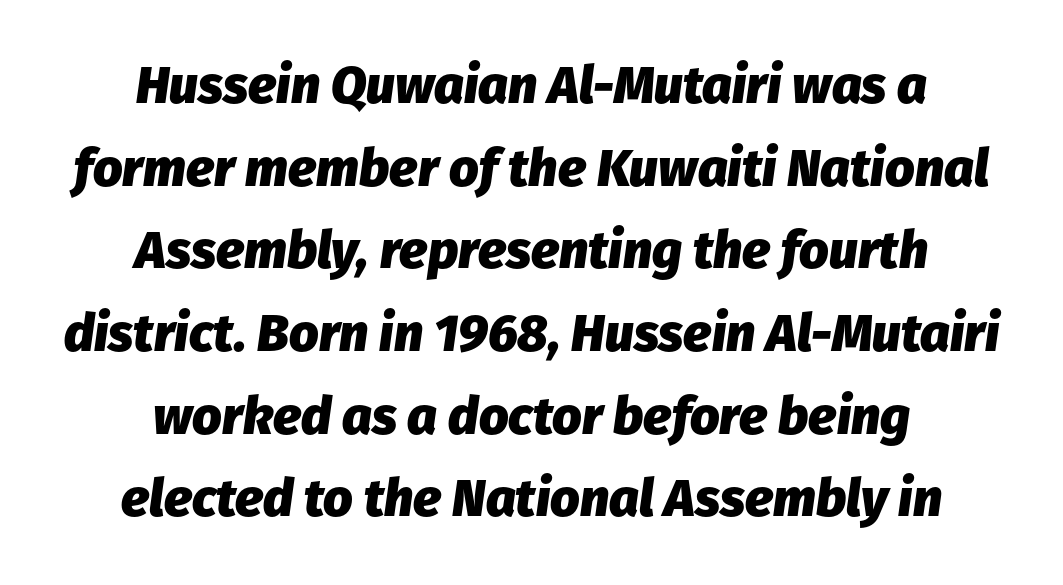
{"italic": "yes", "lean": "right", "slant_degrees": 8, "bold": "yes", "weight": "heavy", "width": "normal", "stroke_contrast": "low", "x_height": "medium", "monospaced": "no", "underline": "no", "align": "center", "line_spacing": "normal", "line_spacing_ratio": 1.59, "letter_spacing": "normal", "letter_spacing_em": 0.0, "glyph_px": 52}
